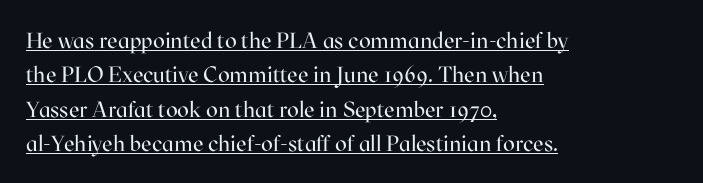
The image shows 22 px text type, upright; set left-aligned, normal line spacing (1.56x), normal letter spacing, underlined.
